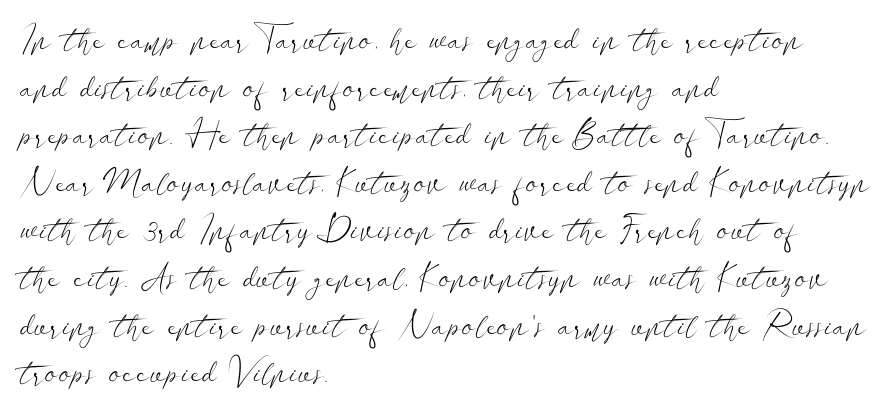
{"serif": "no", "bold": "no", "weight": "light", "width": "wide", "stroke_contrast": "low", "x_height": "small", "monospaced": "no", "underline": "no", "align": "left", "line_spacing": "normal", "line_spacing_ratio": 1.4, "letter_spacing": "normal", "letter_spacing_em": 0.0, "glyph_px": 34}
